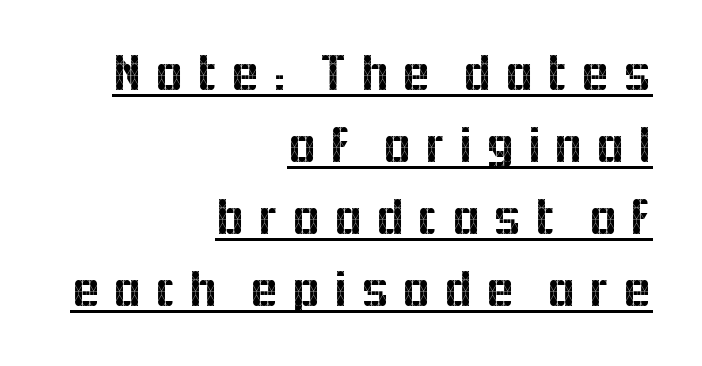
Q: Is the text italic (slanted)? A: No, it is upright.
Q: Is the typeface a serif or a sans-serif typeface? A: Sans-serif.
Q: Is the text underlined? A: Yes.
Q: How is the paragraph aligned? A: Right-aligned.
Q: Is the spacing between letters normal or unusually wide? A: Unusually wide.
Q: Is the spacing between lines tight, normal or loose? A: Normal.
Q: Width (condensed, normal, or wide)? A: Normal.
Q: x-height? A: Medium.
Q: Monospaced? A: No.
